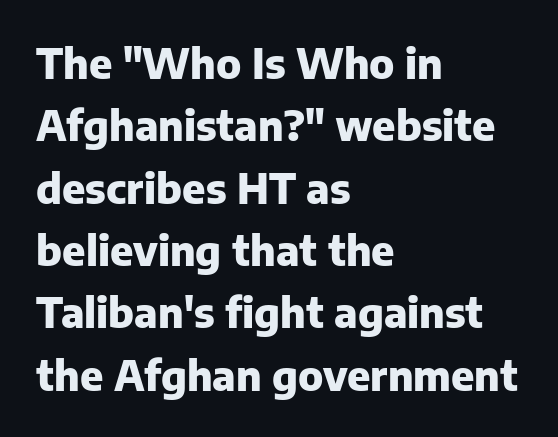
The image shows 41 px heavy sans-serif type, upright; set left-aligned, normal line spacing (1.52x), normal letter spacing, not underlined; low stroke contrast and a medium x-height.
